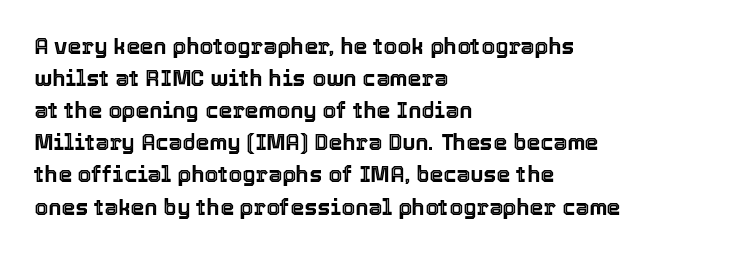
These lines were composed using upright roman letters. If you drew a ruler down the left edge, every line would touch it. In terms of leading, this rendering sits right in the middle. These lines keep a tight, regular rhythm from letter to letter. The glyphs are unaccompanied by any horizontal stroke below them.
